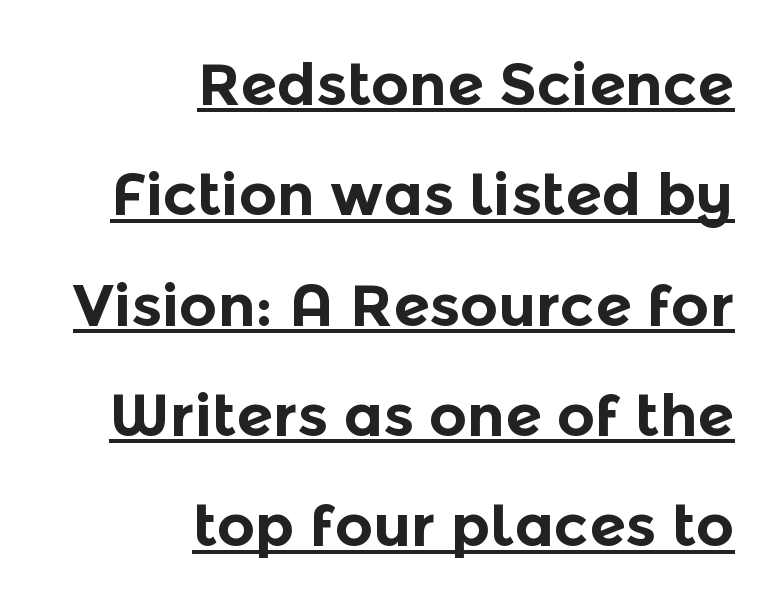
{"serif": "no", "italic": "no", "bold": "yes", "weight": "bold", "width": "normal", "x_height": "medium", "monospaced": "no", "underline": "yes", "align": "right", "line_spacing_ratio": 1.87, "letter_spacing": "normal", "letter_spacing_em": 0.0, "glyph_px": 59}
